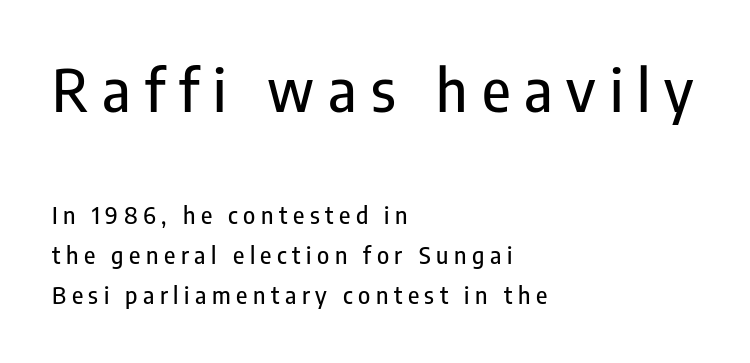
{"serif": "no", "italic": "no", "width": "condensed", "stroke_contrast": "low", "x_height": "medium", "monospaced": "no", "underline": "no", "align": "left", "line_spacing_ratio": 1.75, "letter_spacing": "wide", "letter_spacing_em": 0.24, "larger_block": "first", "size_ratio": 2.52, "glyph_px": 58}
